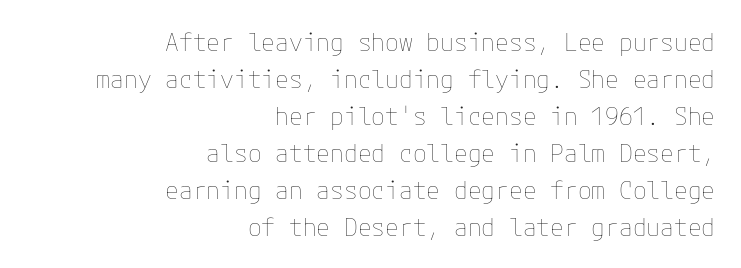
The image shows 25 px text type, upright; set right-aligned, normal line spacing (1.48x), normal letter spacing, not underlined.
